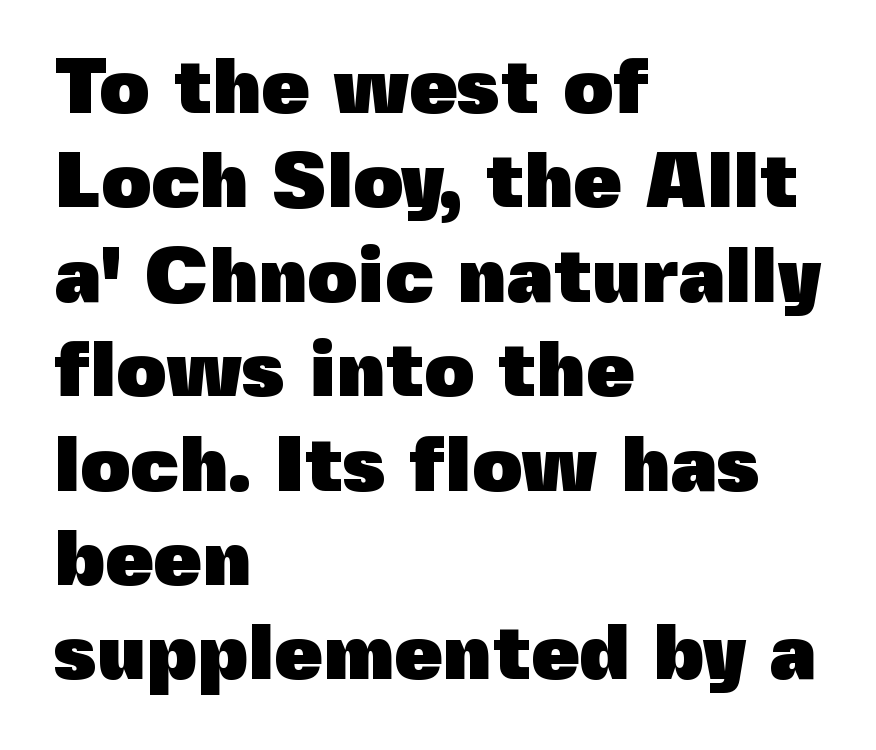
Q: Is the text bold? A: Yes.
Q: Is the text italic (slanted)? A: No, it is upright.
Q: Is the typeface a serif or a sans-serif typeface? A: Sans-serif.
Q: Is the text underlined? A: No.
Q: How is the paragraph aligned? A: Left-aligned.
Q: Is the spacing between letters normal or unusually wide? A: Normal.
Q: Width (condensed, normal, or wide)? A: Normal.
Q: x-height? A: Medium.
Q: Monospaced? A: No.
